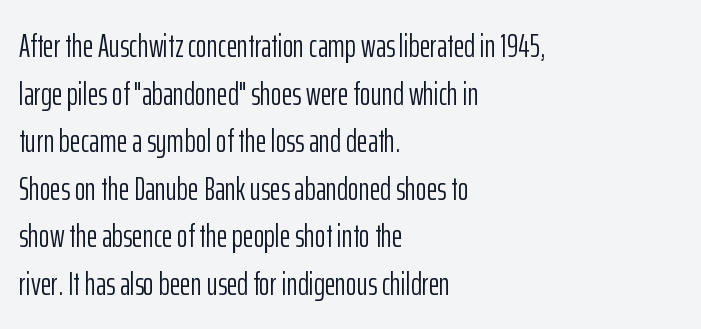
{"serif": "no", "italic": "no", "bold": "no", "weight": "light", "width": "condensed", "stroke_contrast": "low", "x_height": "medium", "monospaced": "no", "underline": "no", "align": "left", "line_spacing": "normal", "line_spacing_ratio": 1.44, "letter_spacing": "normal", "letter_spacing_em": 0.0, "glyph_px": 33}
